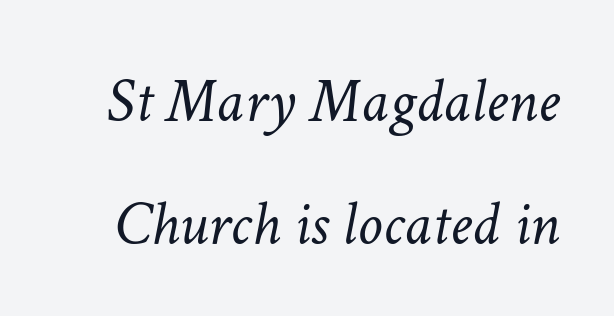
{"italic": "yes", "lean": "right", "slant_degrees": 11, "bold": "no", "weight": "light", "width": "normal", "stroke_contrast": "low", "x_height": "medium", "monospaced": "no", "underline": "no", "line_spacing": "loose", "line_spacing_ratio": 1.95, "letter_spacing": "normal", "letter_spacing_em": 0.0, "glyph_px": 63}
